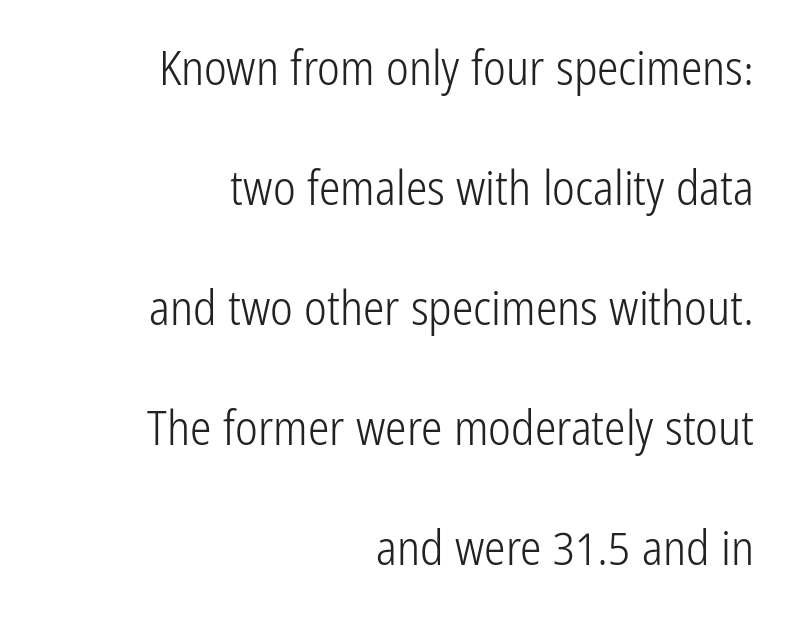
Q: Is the text bold? A: No.
Q: Is the text italic (slanted)? A: No, it is upright.
Q: Is the typeface a serif or a sans-serif typeface? A: Sans-serif.
Q: Is the text underlined? A: No.
Q: How is the paragraph aligned? A: Right-aligned.
Q: Is the spacing between letters normal or unusually wide? A: Normal.
Q: Is the spacing between lines tight, normal or loose? A: Loose.
Q: Width (condensed, normal, or wide)? A: Condensed.
Q: Stroke contrast? A: Low.
Q: x-height? A: Medium.
Q: Monospaced? A: No.
